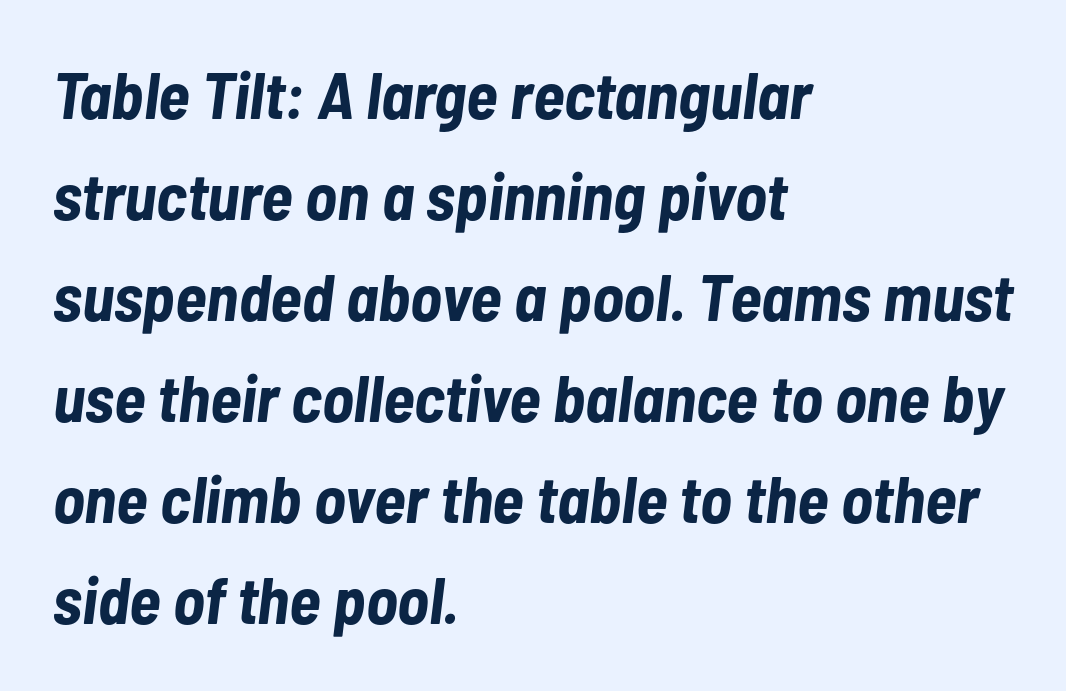
The image shows 66 px bold, condensed type, italic (leaning right); set left-aligned, normal line spacing (1.53x), normal letter spacing, not underlined; low stroke contrast and a medium x-height.
